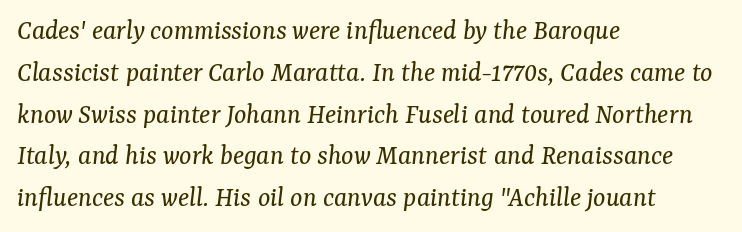
{"serif": "yes", "italic": "yes", "lean": "right", "slant_degrees": 7, "bold": "no", "weight": "regular", "width": "normal", "stroke_contrast": "medium", "x_height": "medium", "monospaced": "no", "underline": "no", "align": "left", "line_spacing": "normal", "line_spacing_ratio": 1.44, "letter_spacing": "normal", "letter_spacing_em": 0.0, "glyph_px": 29}
